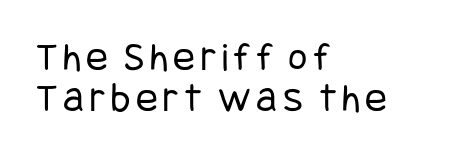
Posture: vertical. The ragged edge is on the right, which tells us the setting is flush left. Underlining? Definitely not there. Summary of weight: not heavy and not bold. In terms of leading, this rendering errs on the cramped side.
